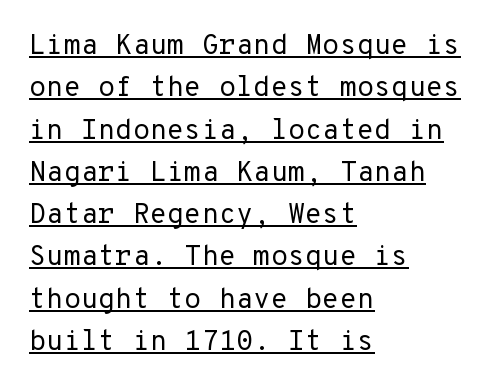
{"serif": "no", "italic": "no", "bold": "no", "weight": "regular", "width": "normal", "stroke_contrast": "low", "x_height": "medium", "monospaced": "yes", "underline": "yes", "align": "left", "line_spacing": "normal", "line_spacing_ratio": 1.51, "letter_spacing": "normal", "letter_spacing_em": 0.0, "glyph_px": 28}
